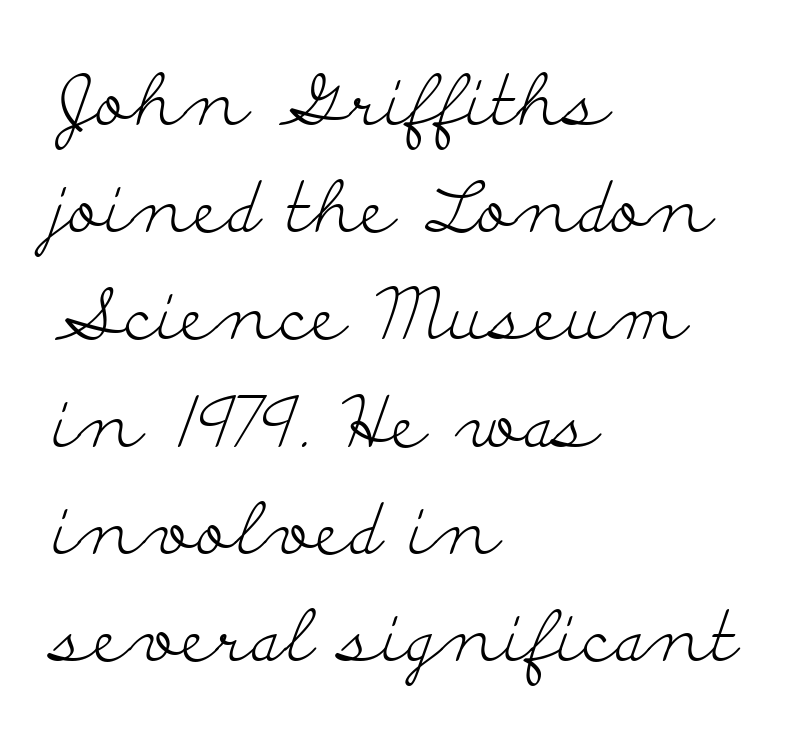
Q: Is the text bold? A: No.
Q: Is the text italic (slanted)? A: Yes.
Q: Is the typeface a serif or a sans-serif typeface? A: Serif.
Q: Is the text underlined? A: No.
Q: How is the paragraph aligned? A: Left-aligned.
Q: Is the spacing between letters normal or unusually wide? A: Normal.
Q: Is the spacing between lines tight, normal or loose? A: Normal.
Q: Width (condensed, normal, or wide)? A: Wide.
Q: Stroke contrast? A: Low.
Q: x-height? A: Small.
Q: Monospaced? A: No.
